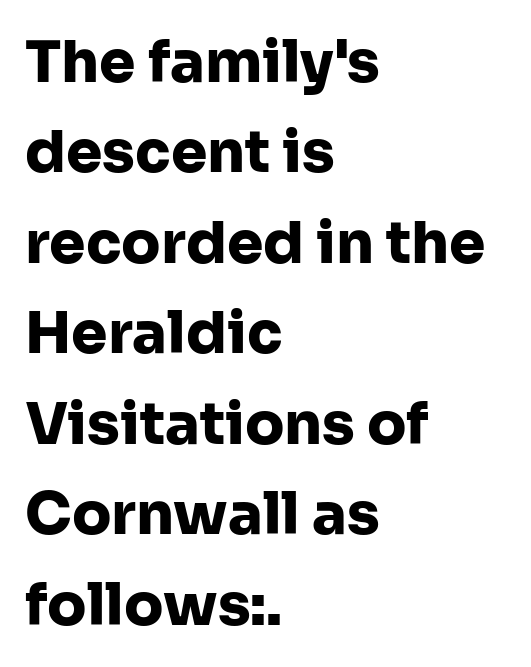
The designer went with a sans here, leaving each stem footless. A classic flush-left, rag-right setting is used for this passage. Line spacing here is normal. Stroke thickness is high; the sample reads as a true bold. This rendering leaves character spacing at its baseline value. Notice how the stems are strictly vertical — no italics here.
